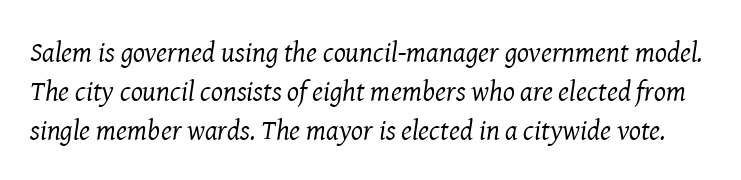
The typeface has the unassuming heft of standard copy or less. Serif or sans? Serif — the stroke terminals have little feet. The passage shown is typed in a proportional face where columns would drift. Notice how the stems are inclined rather than vertical — that's the hallmark of italics. The type is set solid horizontally, with unmodified tracking.
